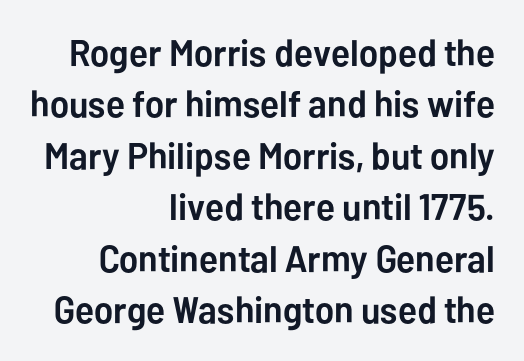
{"serif": "no", "italic": "no", "bold": "yes", "weight": "semibold", "width": "normal", "stroke_contrast": "low", "x_height": "medium", "monospaced": "no", "underline": "no", "align": "right", "line_spacing": "normal", "line_spacing_ratio": 1.39, "letter_spacing": "normal", "letter_spacing_em": 0.0, "glyph_px": 37}
